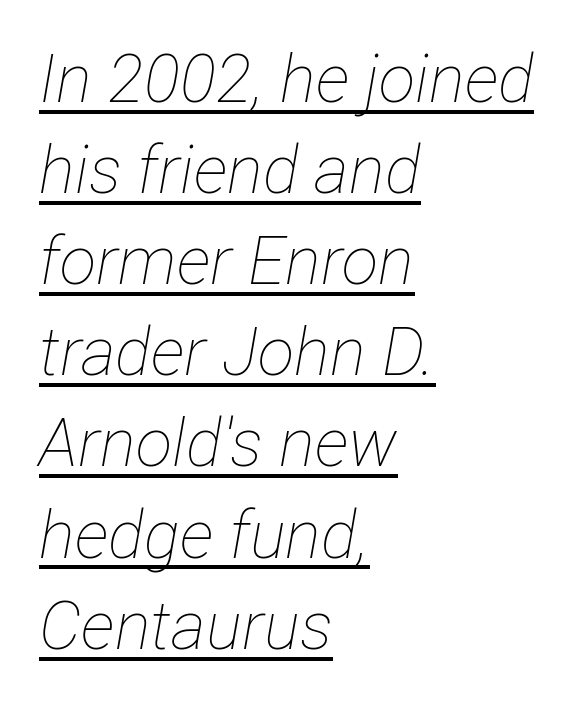
{"italic": "yes", "lean": "right", "slant_degrees": 12, "bold": "no", "weight": "thin", "width": "condensed", "stroke_contrast": "low", "x_height": "medium", "monospaced": "no", "underline": "yes", "align": "left", "line_spacing": "normal", "line_spacing_ratio": 1.36, "letter_spacing": "normal", "letter_spacing_em": 0.0, "glyph_px": 67}
